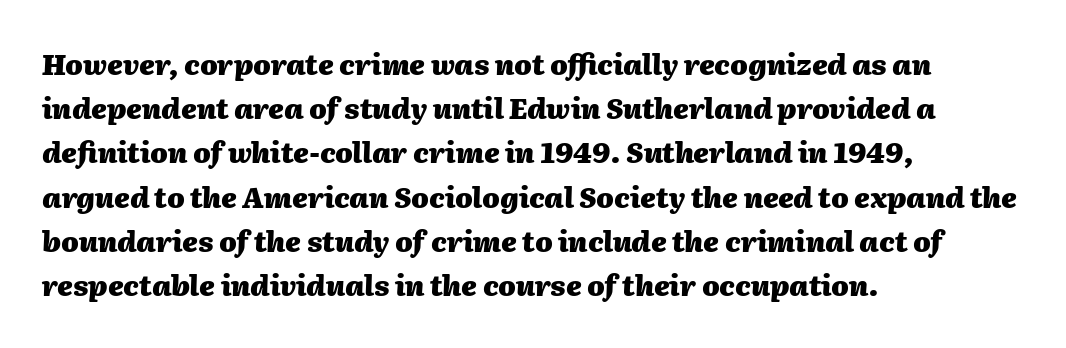
The image shows 28 px heavy type, italic (leaning right); set left-aligned, normal line spacing (1.58x), normal letter spacing, not underlined; medium stroke contrast and a medium x-height.
